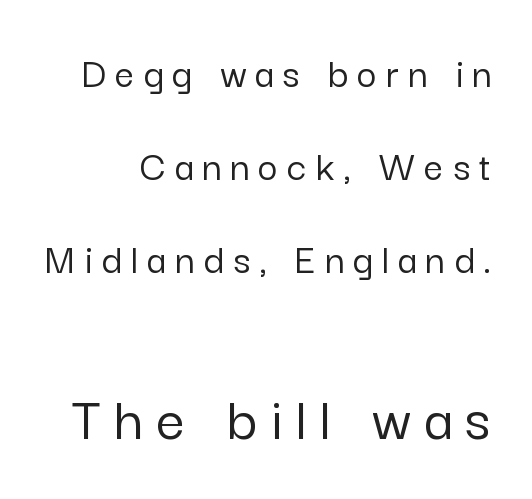
Q: Is the text italic (slanted)? A: No, it is upright.
Q: Is the typeface a serif or a sans-serif typeface? A: Sans-serif.
Q: Is the text underlined? A: No.
Q: Is the spacing between letters normal or unusually wide? A: Unusually wide.
Q: Is the spacing between lines tight, normal or loose? A: Loose.
Q: Which block of text is set in a larger size, the first (top) or the second (bottom)? A: The second (bottom) one.
Q: Width (condensed, normal, or wide)? A: Normal.
Q: Stroke contrast? A: Low.
Q: x-height? A: Medium.
Q: Monospaced? A: No.
